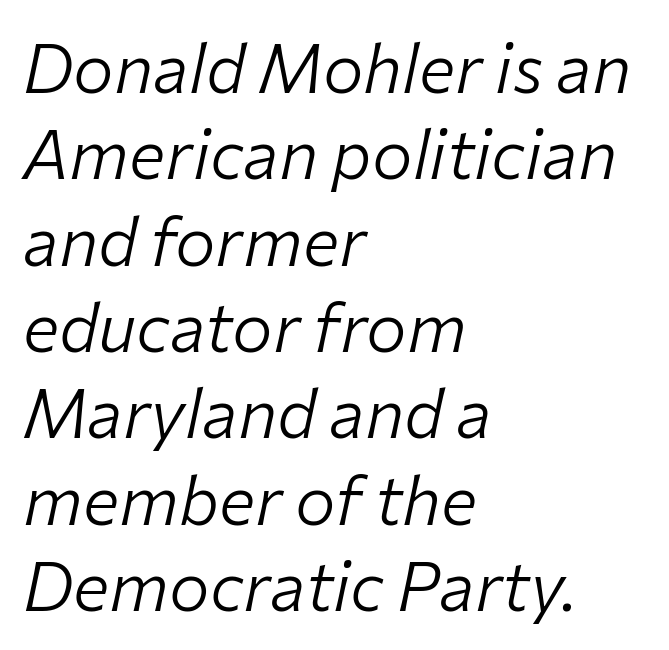
Nobody drew a line under any word here. The setting favours the left margin, as ordinary paragraphs usually do. The axis of the letterforms is tilted away from vertical. This sample has the flowing, uneven cadence of proportional lettering. The rows are spaced the way most documents space them. Look at the tracking — it's just the regular setting, nothing added.
